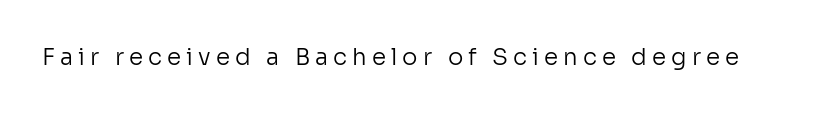
Q: Is the text bold? A: No.
Q: Is the text italic (slanted)? A: No, it is upright.
Q: Is the text underlined? A: No.
Q: Is the spacing between letters normal or unusually wide? A: Unusually wide.
